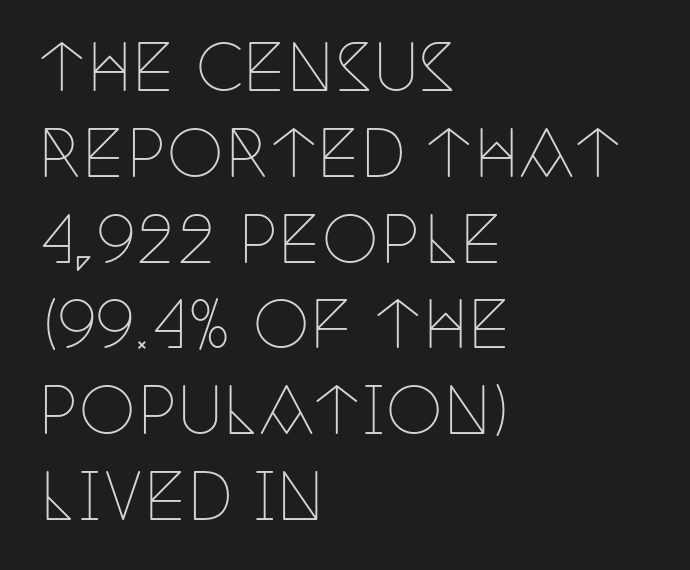
The image shows 64 px thin, condensed serif type, upright; set left-aligned, normal line spacing (1.34x), normal letter spacing, not underlined; low stroke contrast and a large x-height.
